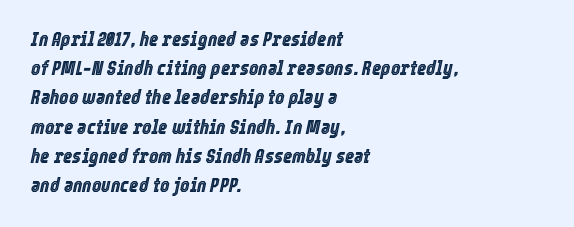
The image shows 20 px text type, italic (leaning right); set left-aligned, normal line spacing (1.46x), normal letter spacing, not underlined.
